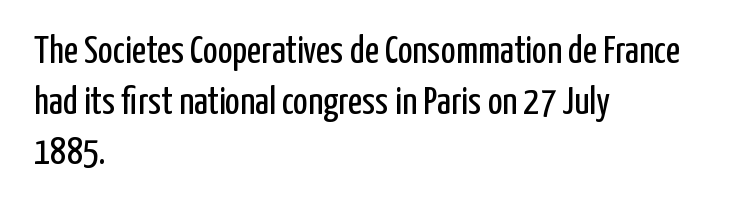
Q: Is the text bold? A: No.
Q: Is the text italic (slanted)? A: No, it is upright.
Q: Is the typeface a serif or a sans-serif typeface? A: Sans-serif.
Q: Is the text underlined? A: No.
Q: How is the paragraph aligned? A: Left-aligned.
Q: Is the spacing between letters normal or unusually wide? A: Normal.
Q: Is the spacing between lines tight, normal or loose? A: Normal.
Q: Width (condensed, normal, or wide)? A: Condensed.
Q: Stroke contrast? A: Low.
Q: x-height? A: Medium.
Q: Monospaced? A: No.
